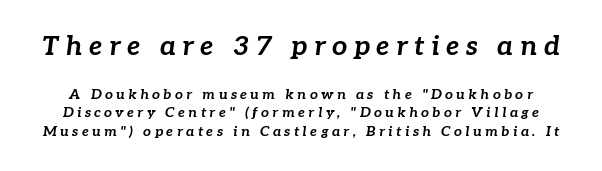
{"italic": "yes", "lean": "right", "slant_degrees": 7, "bold": "yes", "underline": "no", "line_spacing": "normal", "line_spacing_ratio": 1.29, "letter_spacing": "wide", "letter_spacing_em": 0.24, "larger_block": "first", "size_ratio": 1.93, "glyph_px": 27}
